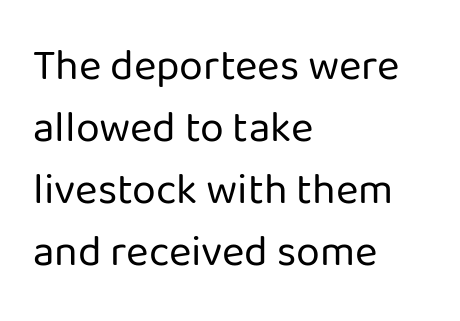
Alignment: flush left. Letters have the restrained weight of plain body copy at most. Whoever set this chose a conventional vertical rhythm. Unlike italic type, these characters show no tilt at all. The passage shown is typed in a proportional face where columns would drift. Descenders are the only things crossing below the line.
